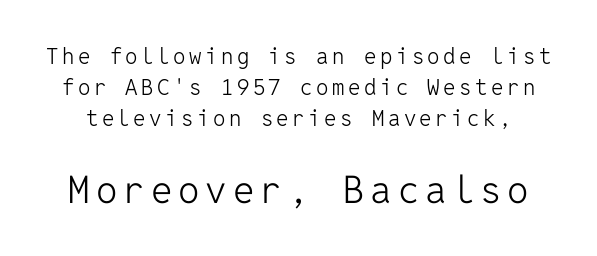
Every character here occupies the same horizontal width, giving the sample a typewriter-like rhythm. Stroke mass is kept to a normal reading level or below. Check the space under the baseline: it is left empty. A typesetter would mark this as roman, not italic. If you squint, the bottom block still reads clearly — it's the larger of the two.
